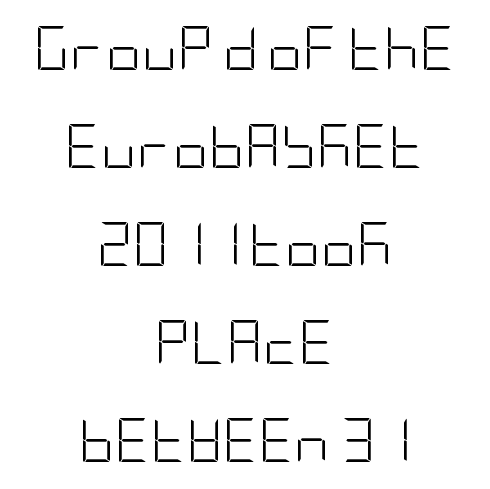
The image shows 44 px light, condensed sans-serif type, upright; set centered, loose line spacing (2.23x), normal letter spacing, not underlined; low stroke contrast and a large x-height.
